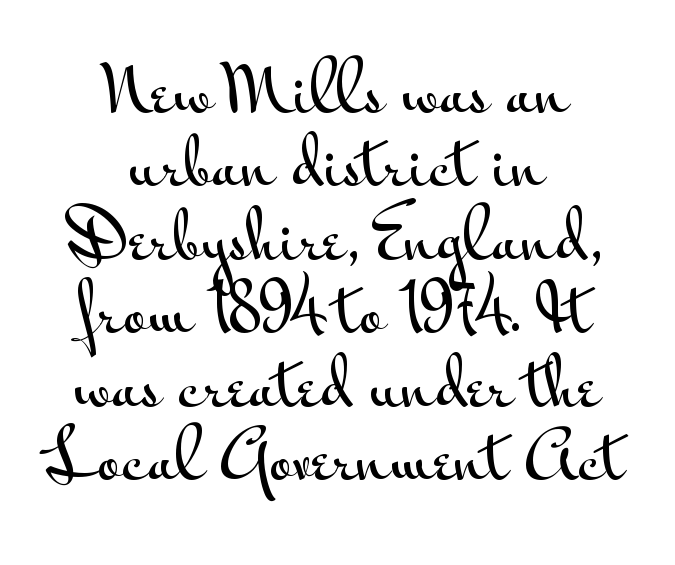
{"serif": "no", "width": "wide", "stroke_contrast": "medium", "x_height": "small", "monospaced": "no", "underline": "no", "align": "center", "line_spacing": "tight", "line_spacing_ratio": 1.13, "letter_spacing": "normal", "letter_spacing_em": 0.0, "glyph_px": 65}
